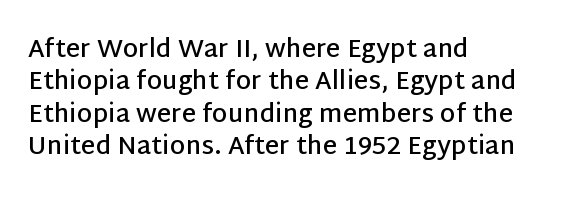
{"italic": "no", "bold": "semi", "underline": "no", "align": "left", "line_spacing": "normal", "line_spacing_ratio": 1.3, "letter_spacing": "normal", "letter_spacing_em": 0.0, "glyph_px": 25}
